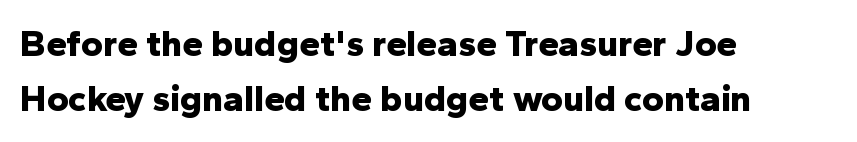
Q: Is the text bold? A: Yes.
Q: Is the text italic (slanted)? A: No, it is upright.
Q: Is the typeface a serif or a sans-serif typeface? A: Sans-serif.
Q: Is the text underlined? A: No.
Q: How is the paragraph aligned? A: Left-aligned.
Q: Is the spacing between letters normal or unusually wide? A: Normal.
Q: Is the spacing between lines tight, normal or loose? A: Normal.
Q: Width (condensed, normal, or wide)? A: Normal.
Q: Stroke contrast? A: Low.
Q: x-height? A: Medium.
Q: Monospaced? A: No.
